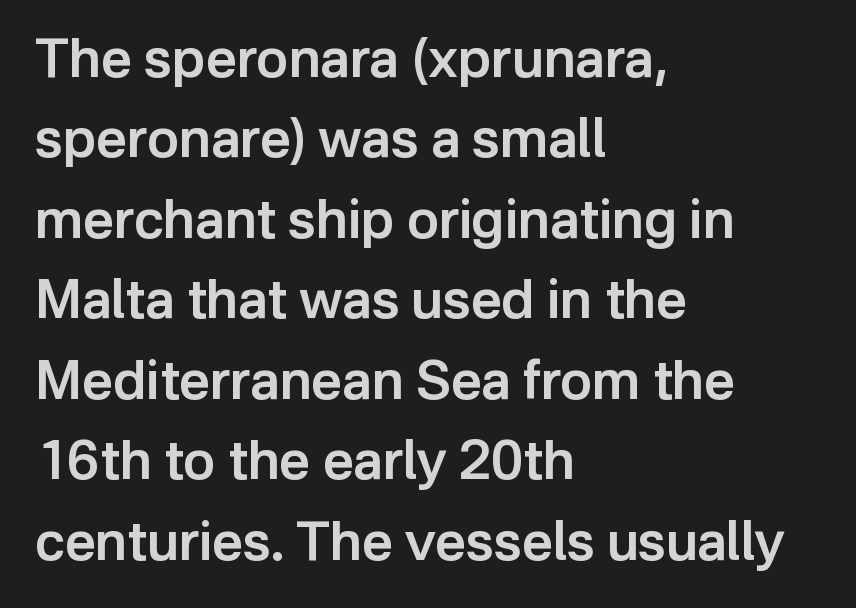
{"serif": "no", "italic": "no", "bold": "semi", "weight": "semibold", "width": "normal", "stroke_contrast": "low", "x_height": "medium", "monospaced": "no", "underline": "no", "align": "left", "line_spacing": "normal", "line_spacing_ratio": 1.49, "letter_spacing": "normal", "letter_spacing_em": 0.0, "glyph_px": 54}
